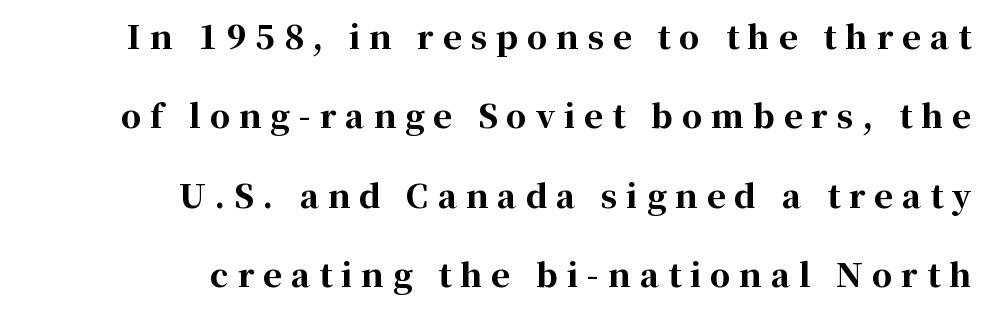
The image shows 32 px bold serif type, upright; set right-aligned, loose line spacing (2.48x), unusually wide letter spacing (+0.28 em), not underlined; high stroke contrast and a medium x-height.
